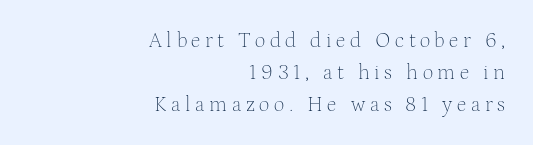
Q: Is the text bold? A: No.
Q: Is the text italic (slanted)? A: No, it is upright.
Q: Is the text underlined? A: No.
Q: How is the paragraph aligned? A: Right-aligned.
Q: Is the spacing between letters normal or unusually wide? A: Unusually wide.
Q: Is the spacing between lines tight, normal or loose? A: Normal.
